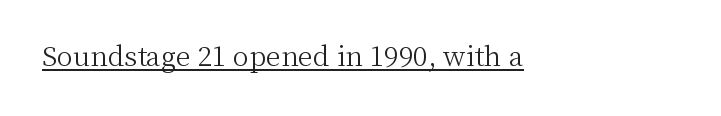
{"italic": "no", "bold": "no", "underline": "yes", "letter_spacing": "normal", "letter_spacing_em": 0.0, "glyph_px": 27}
